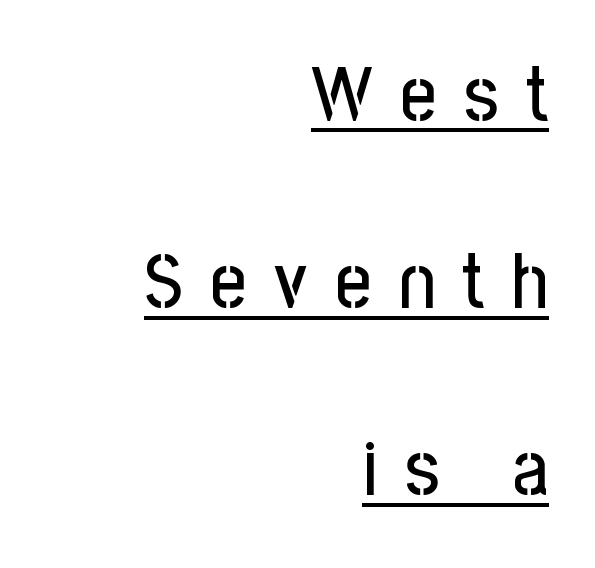
Q: Is the text italic (slanted)? A: No, it is upright.
Q: Is the typeface a serif or a sans-serif typeface? A: Sans-serif.
Q: Is the text underlined? A: Yes.
Q: How is the paragraph aligned? A: Right-aligned.
Q: Is the spacing between letters normal or unusually wide? A: Unusually wide.
Q: Is the spacing between lines tight, normal or loose? A: Loose.
Q: Width (condensed, normal, or wide)? A: Condensed.
Q: Stroke contrast? A: Low.
Q: x-height? A: Medium.
Q: Monospaced? A: No.
